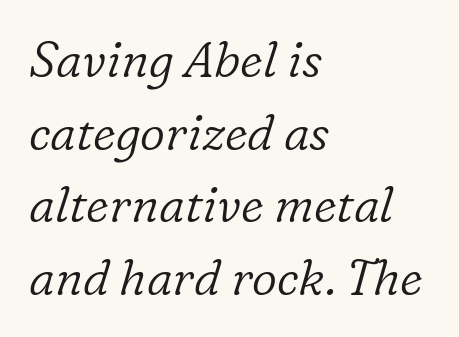
The image shows 49 px light serif type, italic (leaning right); set left-aligned, normal line spacing (1.48x), normal letter spacing, not underlined; low stroke contrast and a medium x-height.
